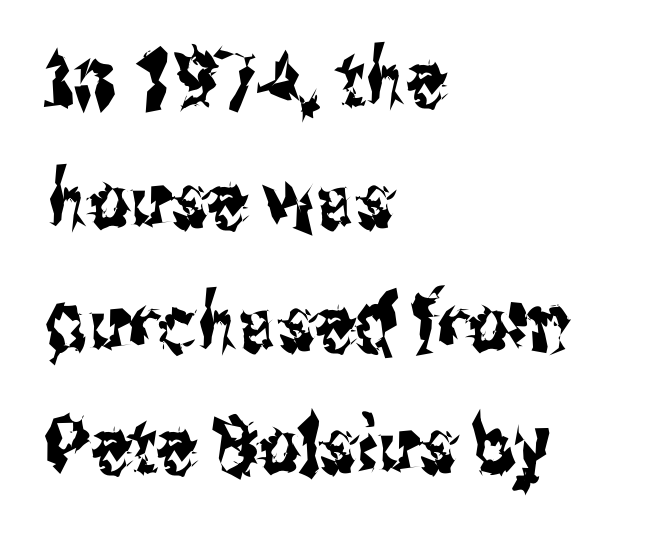
The image shows 79 px condensed sans-serif type, upright; set left-aligned, normal line spacing (1.55x), normal letter spacing, not underlined; medium stroke contrast and a medium x-height.
